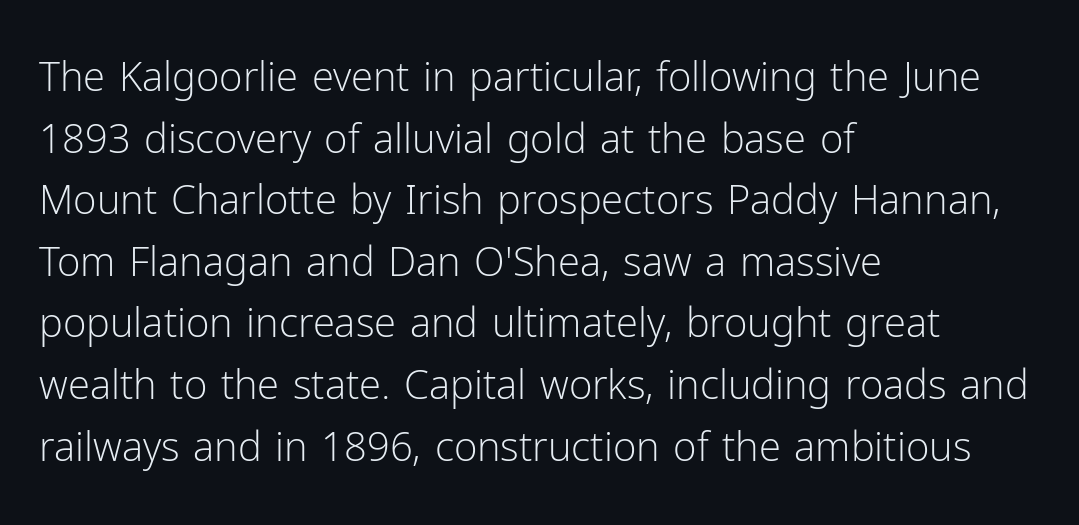
Q: Is the text bold? A: No.
Q: Is the text italic (slanted)? A: No, it is upright.
Q: Is the typeface a serif or a sans-serif typeface? A: Sans-serif.
Q: Is the text underlined? A: No.
Q: How is the paragraph aligned? A: Left-aligned.
Q: Is the spacing between letters normal or unusually wide? A: Normal.
Q: Is the spacing between lines tight, normal or loose? A: Normal.
Q: Width (condensed, normal, or wide)? A: Normal.
Q: Stroke contrast? A: Low.
Q: x-height? A: Medium.
Q: Monospaced? A: No.
